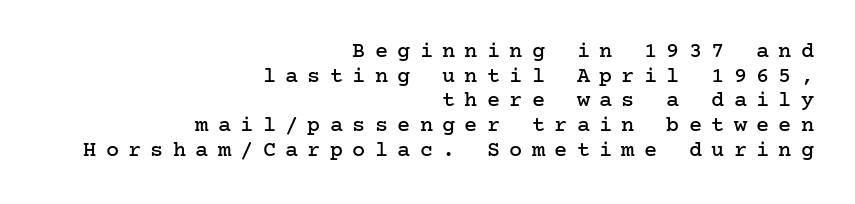
Q: Is the text italic (slanted)? A: No, it is upright.
Q: Is the text underlined? A: No.
Q: How is the paragraph aligned? A: Right-aligned.
Q: Is the spacing between letters normal or unusually wide? A: Unusually wide.
Q: Is the spacing between lines tight, normal or loose? A: Tight.
